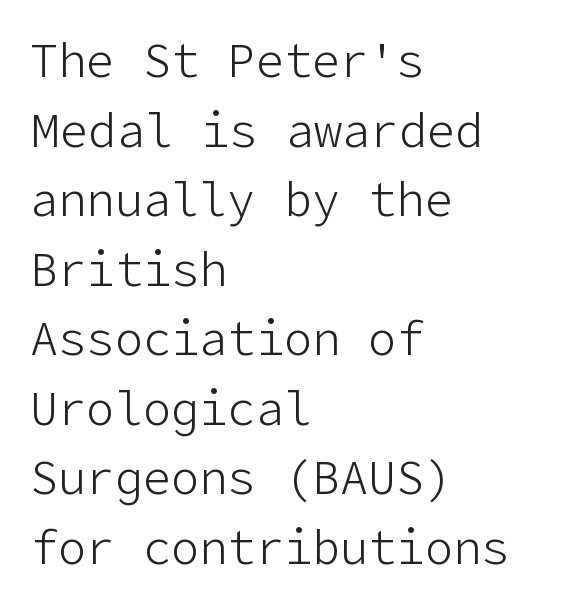
The paragraph has a hard left edge and a soft right edge. You can tell from the bare stems that sans-serif type was used. Does extra space separate the letters? No, they use regular spacing. A bare baseline throughout the passage. Notice how descenders clear the ascenders below comfortably — that's standard leading. Compared with a typical body face, this is equally light or lighter still.
